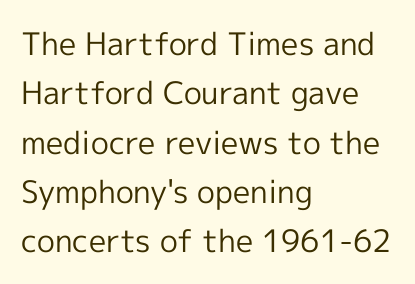
{"serif": "no", "italic": "no", "bold": "no", "weight": "regular", "width": "normal", "x_height": "medium", "monospaced": "no", "underline": "no", "align": "left", "line_spacing": "normal", "line_spacing_ratio": 1.59, "letter_spacing": "normal", "letter_spacing_em": 0.0, "glyph_px": 31}
